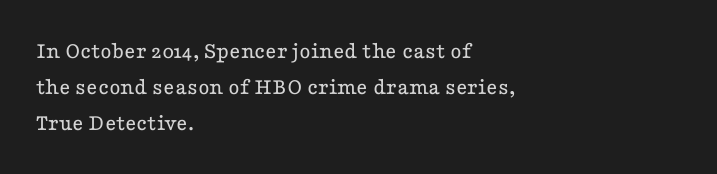
The setting favours the left margin, as ordinary paragraphs usually do. Upright lettering throughout. Letter spacing: default. No chunkiness to these letters — they're not bold.
